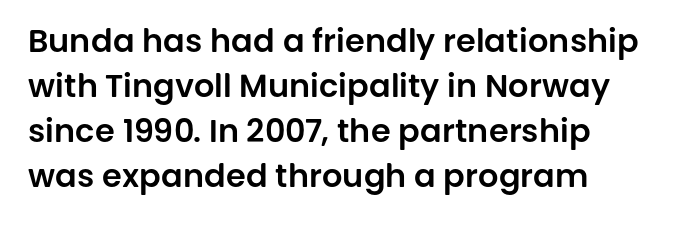
The image shows 32 px sans-serif type, upright; set left-aligned, normal line spacing (1.41x), normal letter spacing, not underlined; low stroke contrast and a large x-height.
